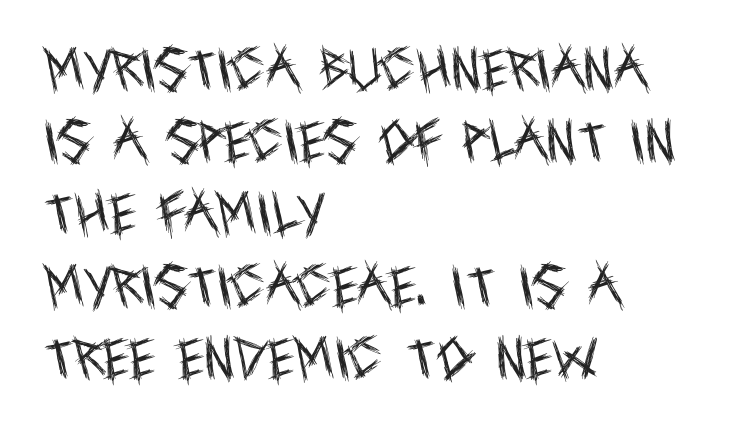
Q: Is the text bold? A: No.
Q: Is the text italic (slanted)? A: No, it is upright.
Q: Is the typeface a serif or a sans-serif typeface? A: Sans-serif.
Q: Is the text underlined? A: No.
Q: How is the paragraph aligned? A: Left-aligned.
Q: Is the spacing between letters normal or unusually wide? A: Normal.
Q: Is the spacing between lines tight, normal or loose? A: Normal.
Q: Width (condensed, normal, or wide)? A: Condensed.
Q: x-height? A: Large.
Q: Monospaced? A: No.
